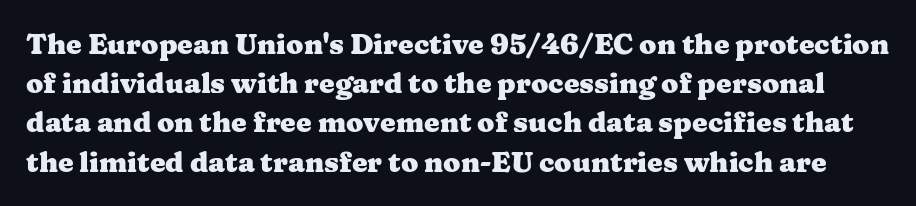
Q: Is the text bold? A: Yes.
Q: Is the text italic (slanted)? A: No, it is upright.
Q: Is the typeface a serif or a sans-serif typeface? A: Serif.
Q: Is the text underlined? A: No.
Q: Is the spacing between letters normal or unusually wide? A: Normal.
Q: Is the spacing between lines tight, normal or loose? A: Normal.
Q: Width (condensed, normal, or wide)? A: Wide.
Q: Stroke contrast? A: Medium.
Q: x-height? A: Medium.
Q: Monospaced? A: No.
